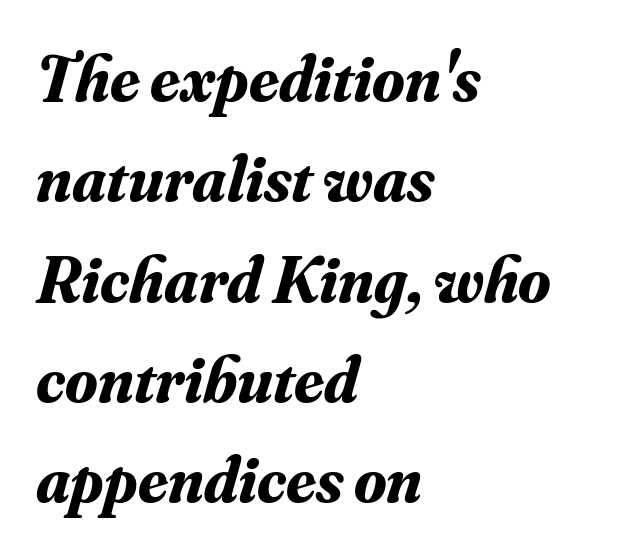
Q: Is the text bold? A: Yes.
Q: Is the text italic (slanted)? A: Yes, it leans right by about 16 degrees.
Q: Is the typeface a serif or a sans-serif typeface? A: Serif.
Q: Is the text underlined? A: No.
Q: How is the paragraph aligned? A: Left-aligned.
Q: Is the spacing between letters normal or unusually wide? A: Normal.
Q: Is the spacing between lines tight, normal or loose? A: Normal.
Q: Width (condensed, normal, or wide)? A: Normal.
Q: Stroke contrast? A: Medium.
Q: x-height? A: Small.
Q: Monospaced? A: No.
